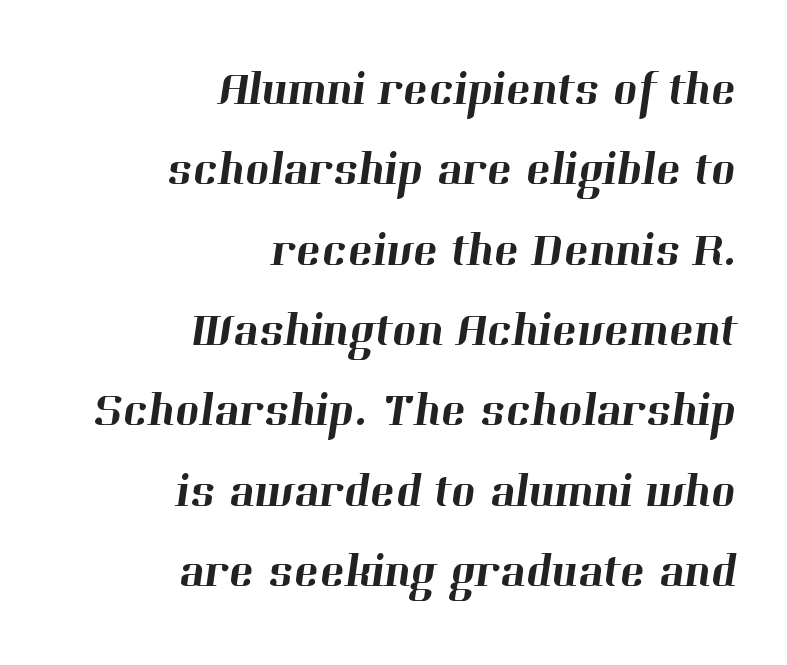
A typesetter would label this face a serif. The paragraph has a hard right edge and a soft left edge. This sample has the flowing, uneven cadence of proportional lettering. Look at the tracking — it's just the regular setting, nothing added. A clean baseline with only descenders dipping below it.
